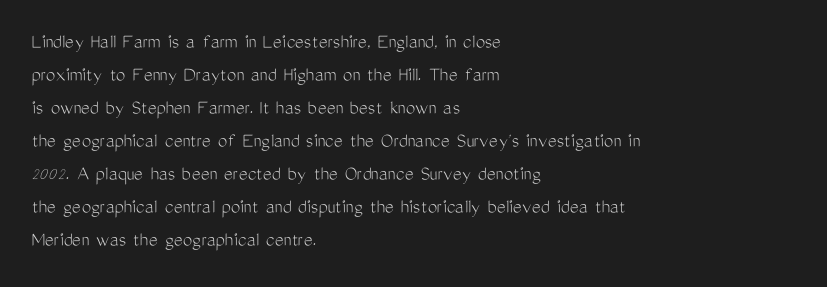
The image shows 21 px text type, upright; set left-aligned, normal line spacing (1.57x), normal letter spacing, not underlined.
